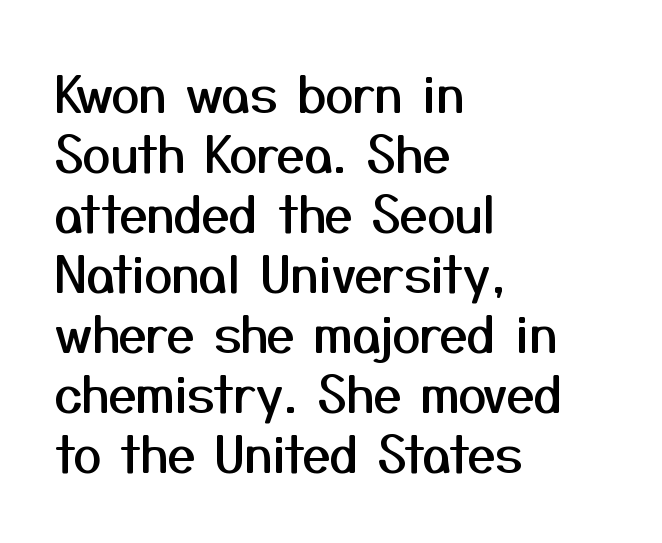
{"serif": "no", "italic": "no", "width": "normal", "stroke_contrast": "medium", "x_height": "medium", "monospaced": "no", "underline": "no", "align": "left", "line_spacing_ratio": 1.2, "letter_spacing": "normal", "letter_spacing_em": 0.0, "glyph_px": 50}
